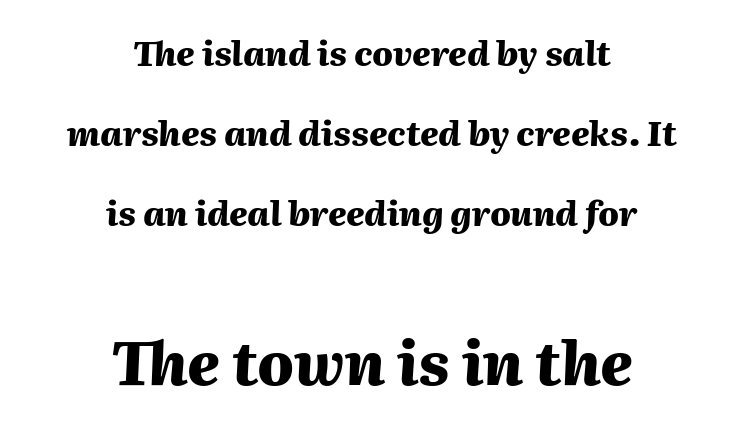
If you measured baseline to baseline, you'd find a long distance. In terms of posture, this sample is oblique. The passage shown is emphatically bold. Here the glyphs are tracked normally, forming tight word shapes.
